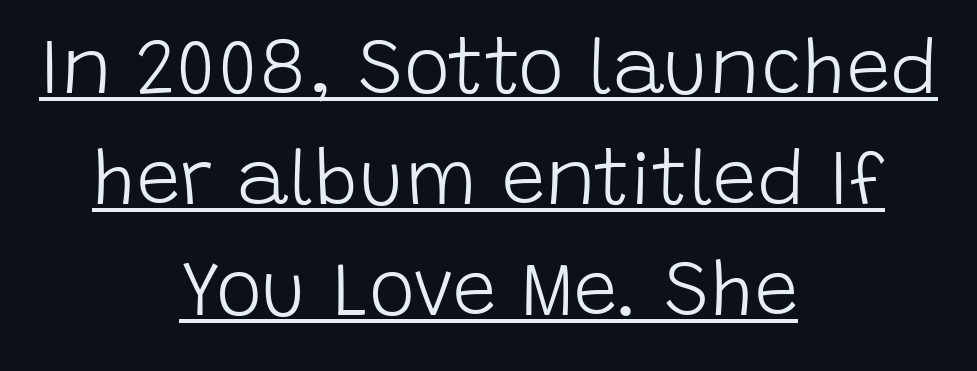
Q: Is the text bold? A: No.
Q: Is the text italic (slanted)? A: No, it is upright.
Q: Is the typeface a serif or a sans-serif typeface? A: Sans-serif.
Q: Is the text underlined? A: Yes.
Q: How is the paragraph aligned? A: Centered.
Q: Is the spacing between letters normal or unusually wide? A: Normal.
Q: Is the spacing between lines tight, normal or loose? A: Normal.
Q: Width (condensed, normal, or wide)? A: Normal.
Q: Stroke contrast? A: Low.
Q: x-height? A: Large.
Q: Monospaced? A: No.
